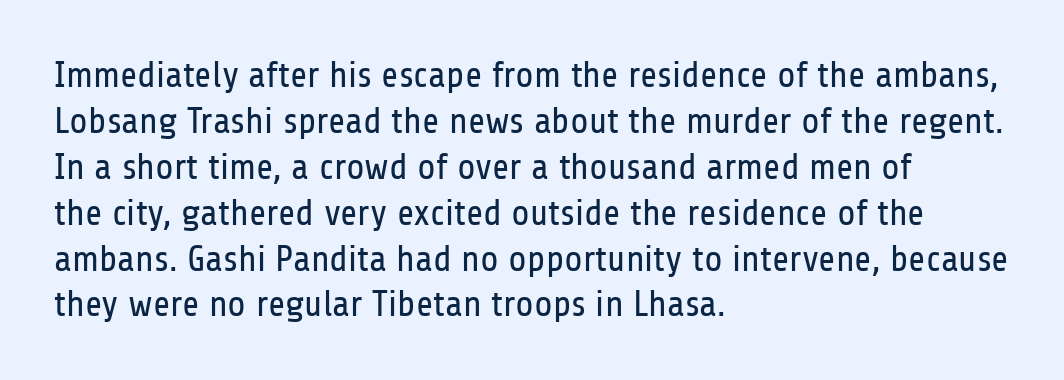
{"serif": "no", "italic": "no", "bold": "no", "weight": "regular", "width": "condensed", "stroke_contrast": "low", "x_height": "medium", "monospaced": "no", "underline": "no", "align": "left", "line_spacing_ratio": 1.24, "letter_spacing": "normal", "letter_spacing_em": 0.0, "glyph_px": 37}
